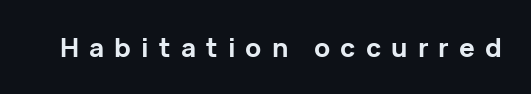
Characters remain perfectly vertical along every line. Type without underlining. The tracking jumps out immediately: characters are airy and widely separated. Emphasis by weight is at full strength: bold.
